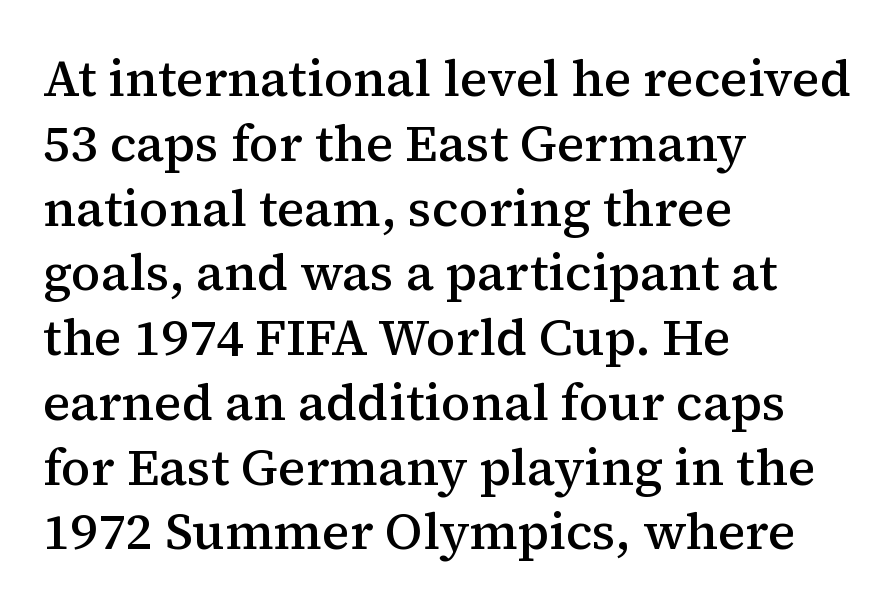
Q: Is the text bold? A: Semi-bold.
Q: Is the text italic (slanted)? A: No, it is upright.
Q: Is the typeface a serif or a sans-serif typeface? A: Serif.
Q: Is the text underlined? A: No.
Q: How is the paragraph aligned? A: Left-aligned.
Q: Is the spacing between letters normal or unusually wide? A: Normal.
Q: Is the spacing between lines tight, normal or loose? A: Normal.
Q: Width (condensed, normal, or wide)? A: Normal.
Q: Stroke contrast? A: Medium.
Q: x-height? A: Medium.
Q: Monospaced? A: No.
